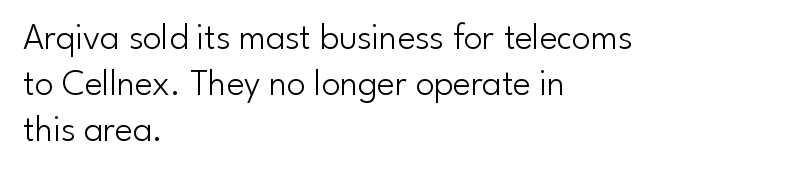
The image shows 37 px light sans-serif type, upright; set left-aligned, normal line spacing (1.25x), normal letter spacing, not underlined; low stroke contrast and a small x-height.
